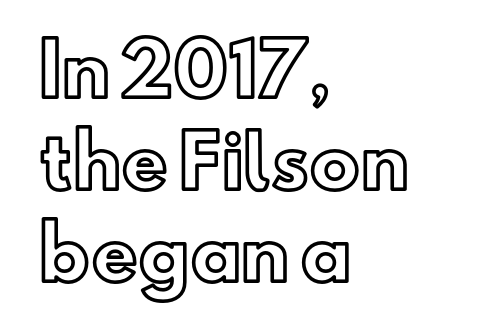
{"italic": "no", "width": "normal", "x_height": "small", "monospaced": "no", "underline": "no", "align": "left", "line_spacing": "normal", "line_spacing_ratio": 1.28, "letter_spacing": "normal", "letter_spacing_em": 0.0, "glyph_px": 72}
